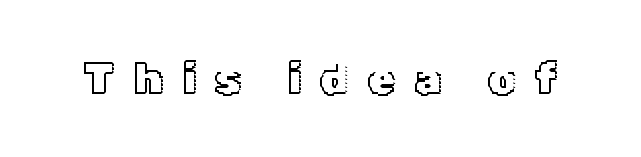
{"italic": "no", "width": "normal", "x_height": "medium", "monospaced": "no", "underline": "no", "letter_spacing": "wide", "letter_spacing_em": 0.43, "glyph_px": 44}
